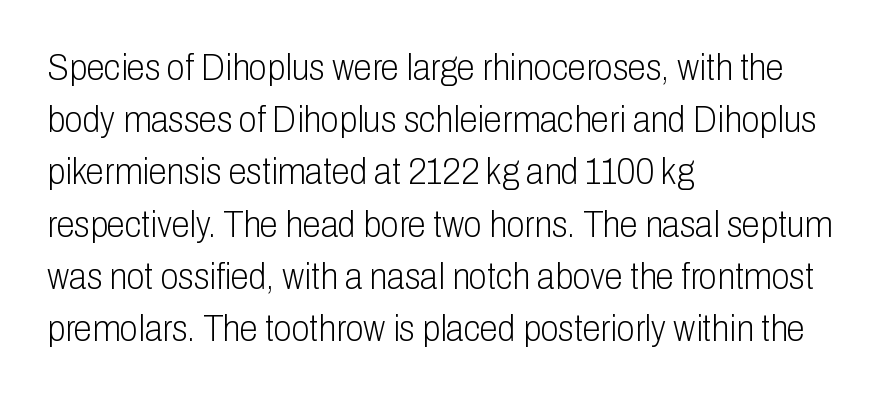
Does the leading feel generous? No, just average. Underlining? Definitely not there. Nothing heavy about these letters — not bold at all. Short note: letters normally spaced. The font family rendered here belongs to the sans-serif group. The type sits square on the baseline with zero lean.
